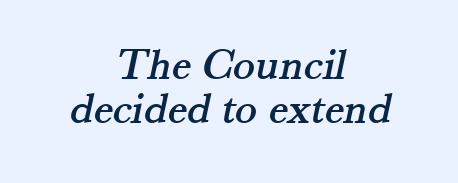
Q: Is the typeface a serif or a sans-serif typeface? A: Serif.
Q: Is the text underlined? A: No.
Q: How is the paragraph aligned? A: Centered.
Q: Is the spacing between letters normal or unusually wide? A: Normal.
Q: Is the spacing between lines tight, normal or loose? A: Tight.
Q: Width (condensed, normal, or wide)? A: Normal.
Q: Stroke contrast? A: Medium.
Q: x-height? A: Small.
Q: Monospaced? A: No.
